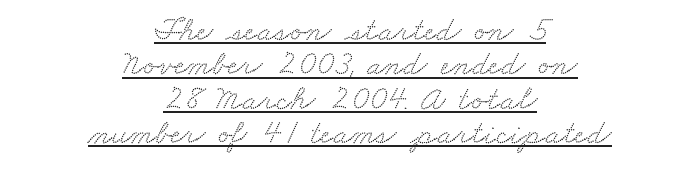
The image shows 34 px wide serif type; set centered, tight line spacing (1.01x), normal letter spacing, underlined; low stroke contrast and a small x-height.
